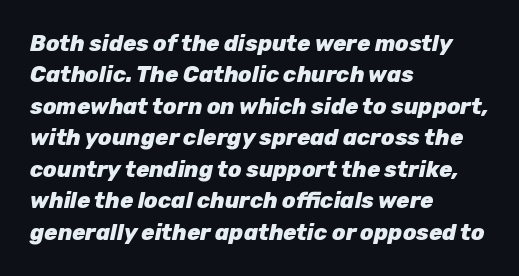
This block has exactly the height ordinary leading produces. No word sits above an underline. You could call the tracking neutral — neither tight nor loose. A student would call this left alignment; a typographer would say flush left, rag right. Would a proofreader flag this as italicized? Yes. Notice how thick the strokes are: this is what a full bold looks like.
